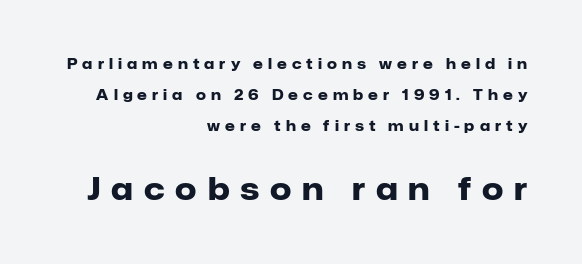
The image shows 30 px heavy sans-serif type, upright; set right-aligned, loose line spacing (2.2x), unusually wide letter spacing (+0.36 em), not underlined; the second (bottom) block is 2.14x larger; low stroke contrast and a medium x-height.
